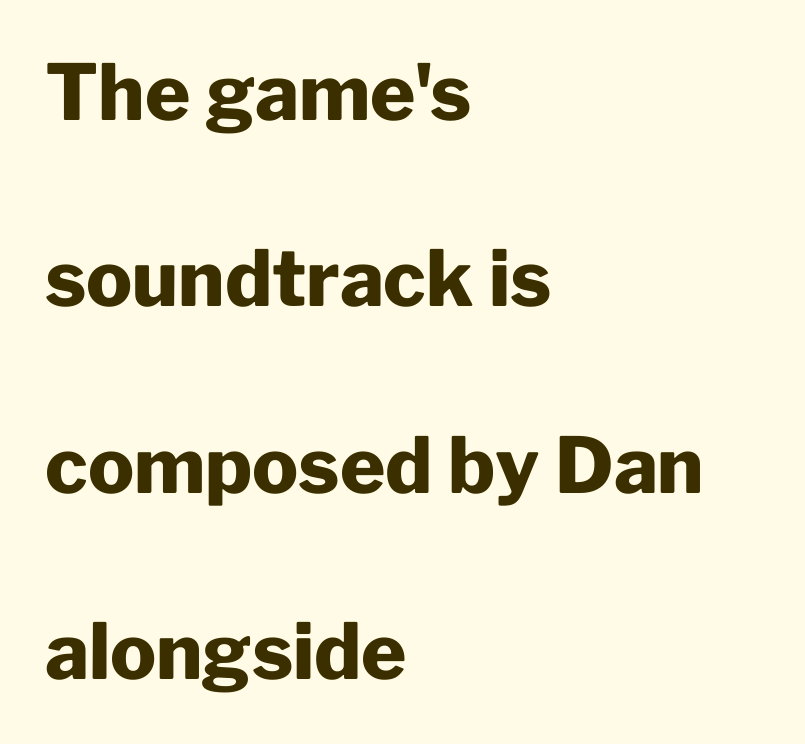
{"serif": "no", "italic": "no", "bold": "yes", "weight": "heavy", "width": "normal", "stroke_contrast": "low", "x_height": "medium", "monospaced": "no", "underline": "no", "align": "left", "line_spacing": "loose", "line_spacing_ratio": 2.42, "letter_spacing": "normal", "letter_spacing_em": 0.0, "glyph_px": 77}
